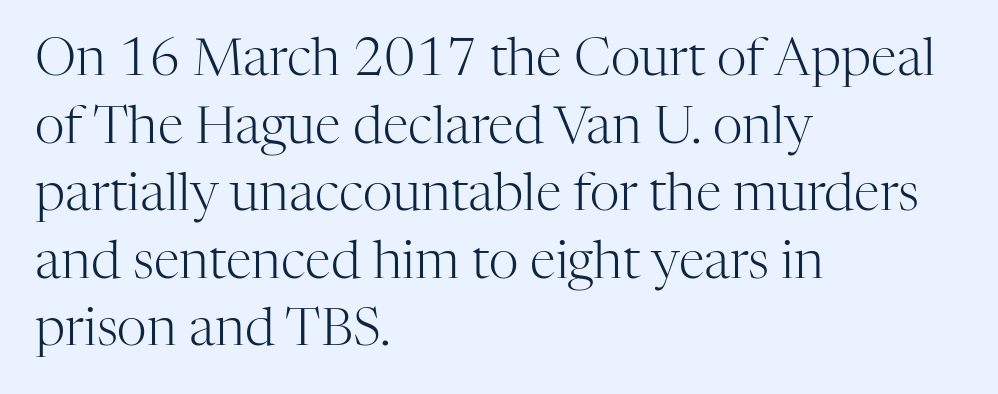
{"serif": "yes", "italic": "no", "bold": "no", "weight": "light", "width": "normal", "stroke_contrast": "high", "x_height": "medium", "monospaced": "no", "underline": "no", "align": "left", "line_spacing": "normal", "line_spacing_ratio": 1.3, "letter_spacing": "normal", "letter_spacing_em": 0.0, "glyph_px": 52}
